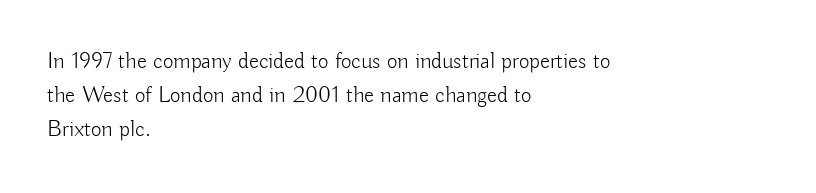
Q: Is the text bold? A: No.
Q: Is the text italic (slanted)? A: No, it is upright.
Q: Is the text underlined? A: No.
Q: How is the paragraph aligned? A: Left-aligned.
Q: Is the spacing between letters normal or unusually wide? A: Normal.
Q: Is the spacing between lines tight, normal or loose? A: Normal.
